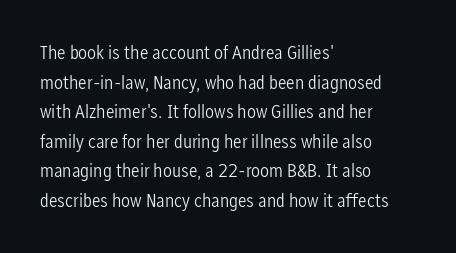
Q: Is the text bold? A: No.
Q: Is the text italic (slanted)? A: No, it is upright.
Q: Is the text underlined? A: No.
Q: How is the paragraph aligned? A: Left-aligned.
Q: Is the spacing between letters normal or unusually wide? A: Normal.
Q: Is the spacing between lines tight, normal or loose? A: Normal.
